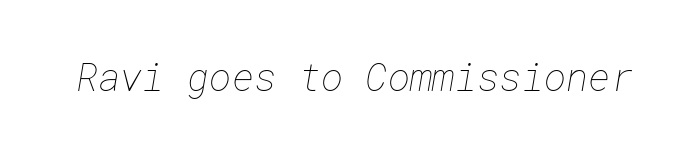
{"bold": "no", "weight": "thin", "width": "normal", "stroke_contrast": "low", "x_height": "medium", "underline": "no", "letter_spacing": "normal", "letter_spacing_em": 0.0, "glyph_px": 38}
